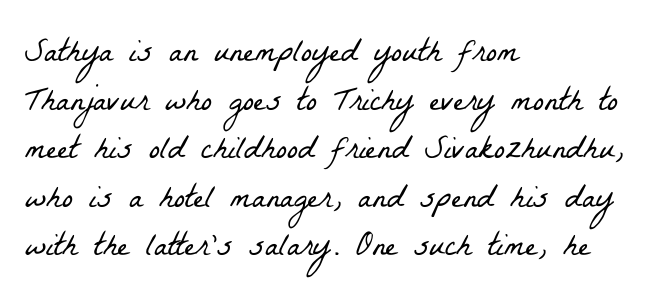
The image shows 33 px light, condensed serif type; set left-aligned, normal line spacing (1.47x), normal letter spacing, not underlined; low stroke contrast and a medium x-height.
